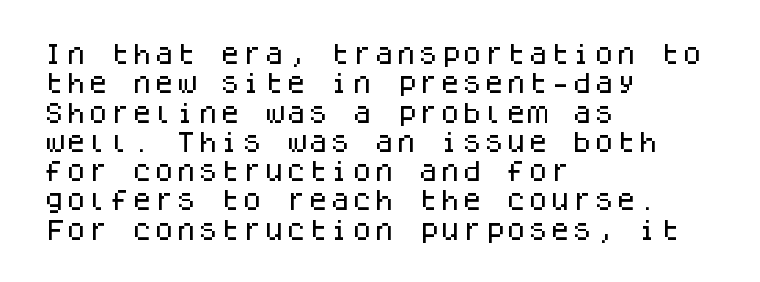
{"italic": "no", "underline": "no", "align": "left", "line_spacing": "normal", "line_spacing_ratio": 1.33, "letter_spacing": "normal", "letter_spacing_em": 0.0, "glyph_px": 22}
